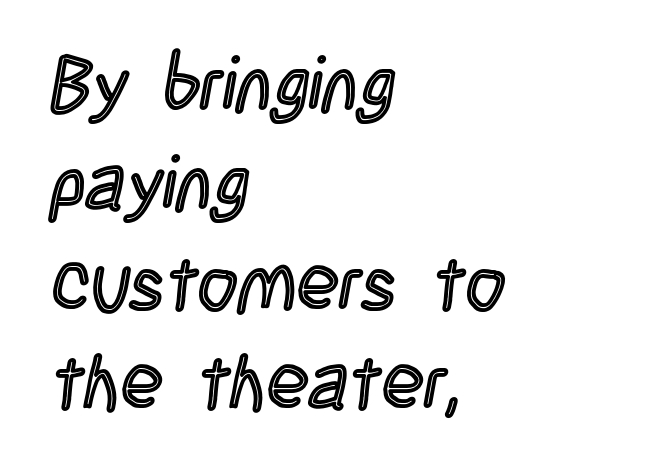
Q: Is the text italic (slanted)? A: Yes.
Q: Is the text underlined? A: No.
Q: How is the paragraph aligned? A: Left-aligned.
Q: Is the spacing between letters normal or unusually wide? A: Normal.
Q: Is the spacing between lines tight, normal or loose? A: Normal.
Q: Width (condensed, normal, or wide)? A: Condensed.
Q: x-height? A: Large.
Q: Monospaced? A: No.
